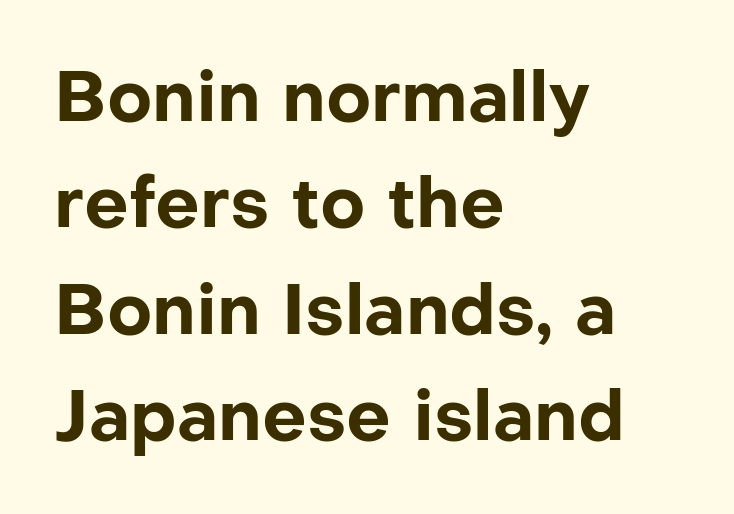
Q: Is the text bold? A: Yes.
Q: Is the text italic (slanted)? A: No, it is upright.
Q: Is the typeface a serif or a sans-serif typeface? A: Sans-serif.
Q: Is the text underlined? A: No.
Q: How is the paragraph aligned? A: Left-aligned.
Q: Is the spacing between letters normal or unusually wide? A: Normal.
Q: Is the spacing between lines tight, normal or loose? A: Normal.
Q: Width (condensed, normal, or wide)? A: Normal.
Q: Stroke contrast? A: Low.
Q: x-height? A: Medium.
Q: Monospaced? A: No.
